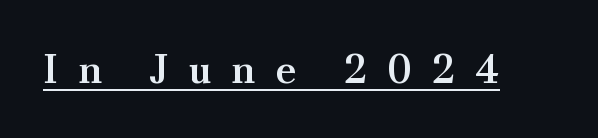
{"serif": "yes", "italic": "no", "bold": "semi", "weight": "semibold", "width": "normal", "stroke_contrast": "medium", "x_height": "small", "monospaced": "no", "underline": "yes", "letter_spacing": "wide", "letter_spacing_em": 0.49, "glyph_px": 40}
